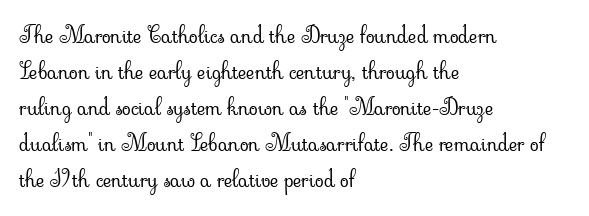
Q: Is the text bold? A: No.
Q: Is the text italic (slanted)? A: No, it is upright.
Q: Is the text underlined? A: No.
Q: How is the paragraph aligned? A: Left-aligned.
Q: Is the spacing between letters normal or unusually wide? A: Normal.
Q: Is the spacing between lines tight, normal or loose? A: Normal.
